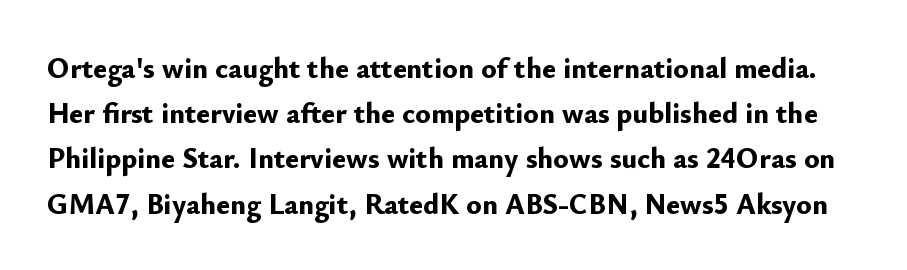
{"serif": "no", "italic": "no", "bold": "yes", "weight": "bold", "width": "normal", "stroke_contrast": "low", "x_height": "small", "monospaced": "no", "underline": "no", "line_spacing": "normal", "line_spacing_ratio": 1.56, "letter_spacing": "normal", "letter_spacing_em": 0.0, "glyph_px": 29}
